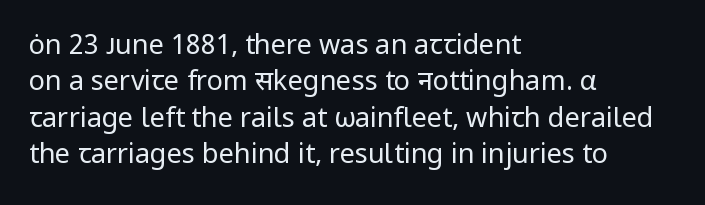
Upright lettering throughout. Reading down the column, the eye jumps a familiar distance to each next line. The typesetting does not lean heavy: it is not bold. Horizontal alignment here is leftward, the default for most running prose. The space directly below the letters is spotless. Glyph-to-glyph distance matches everyday printed text.
